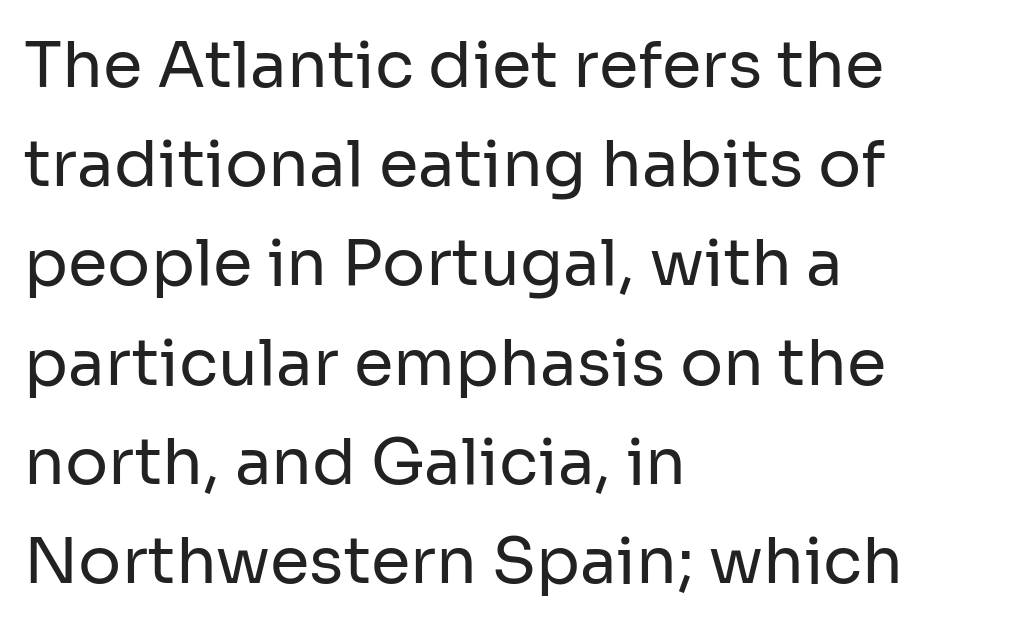
Q: Is the text bold? A: No.
Q: Is the text italic (slanted)? A: No, it is upright.
Q: Is the typeface a serif or a sans-serif typeface? A: Sans-serif.
Q: Is the text underlined? A: No.
Q: How is the paragraph aligned? A: Left-aligned.
Q: Is the spacing between letters normal or unusually wide? A: Normal.
Q: Is the spacing between lines tight, normal or loose? A: Normal.
Q: Width (condensed, normal, or wide)? A: Normal.
Q: Stroke contrast? A: Low.
Q: x-height? A: Medium.
Q: Monospaced? A: No.
